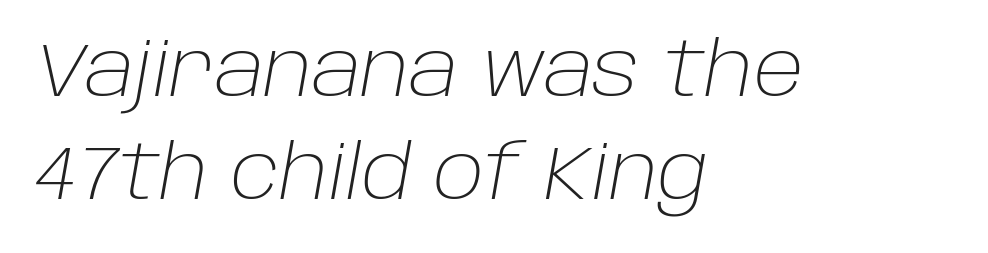
Q: Is the text bold? A: No.
Q: Is the text italic (slanted)? A: Yes, it leans right by about 10 degrees.
Q: Is the text underlined? A: No.
Q: How is the paragraph aligned? A: Left-aligned.
Q: Is the spacing between letters normal or unusually wide? A: Normal.
Q: Is the spacing between lines tight, normal or loose? A: Normal.
Q: Width (condensed, normal, or wide)? A: Normal.
Q: Stroke contrast? A: Low.
Q: x-height? A: Large.
Q: Monospaced? A: No.
